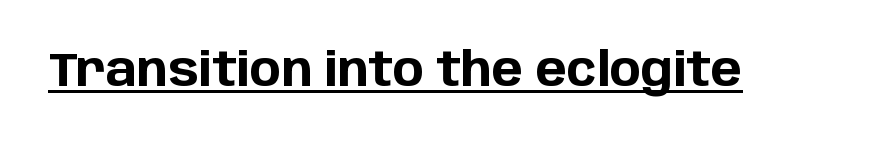
{"serif": "no", "italic": "no", "bold": "yes", "weight": "bold", "width": "normal", "stroke_contrast": "low", "x_height": "large", "monospaced": "no", "underline": "yes", "letter_spacing": "normal", "letter_spacing_em": 0.0, "glyph_px": 47}
